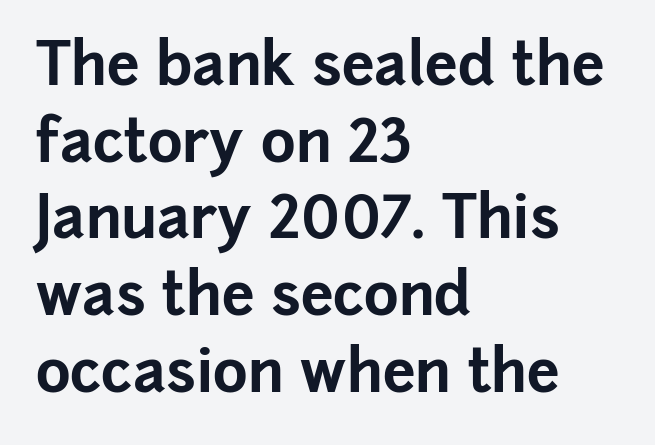
No italicization has been applied; the sample stays upright. Students, observe: this is what conventionally led text looks like. Horizontally, the lines are justified to the leading edge only. You can tell from the bare stems that sans-serif type was used. Think of a printed novel: that variable character pitch is what you see here. The zone under the glyphs is completely vacant.
